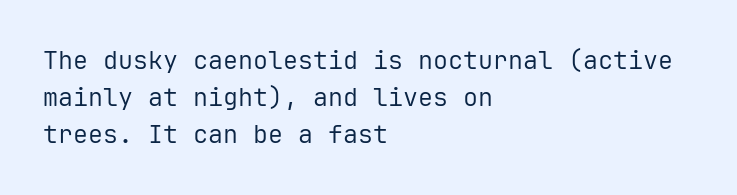
Each new line begins a customary step beneath the previous one. In CSS terms this would be text-align: left. Every character sits straight up, as roman type does. Inter-character spacing is left at the font's built-in metrics.
